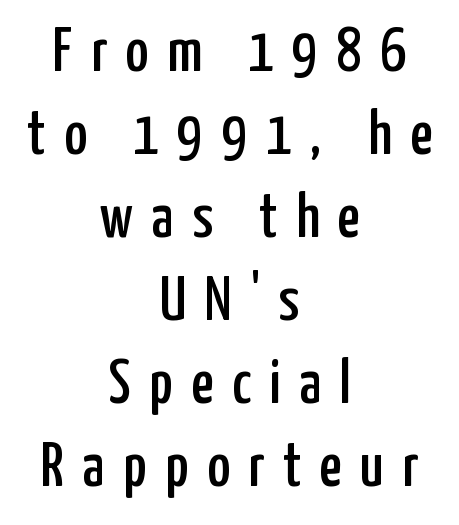
The image shows 62 px condensed sans-serif type, upright; set centered, normal line spacing (1.34x), unusually wide letter spacing (+0.3 em), not underlined; low stroke contrast and a medium x-height.
